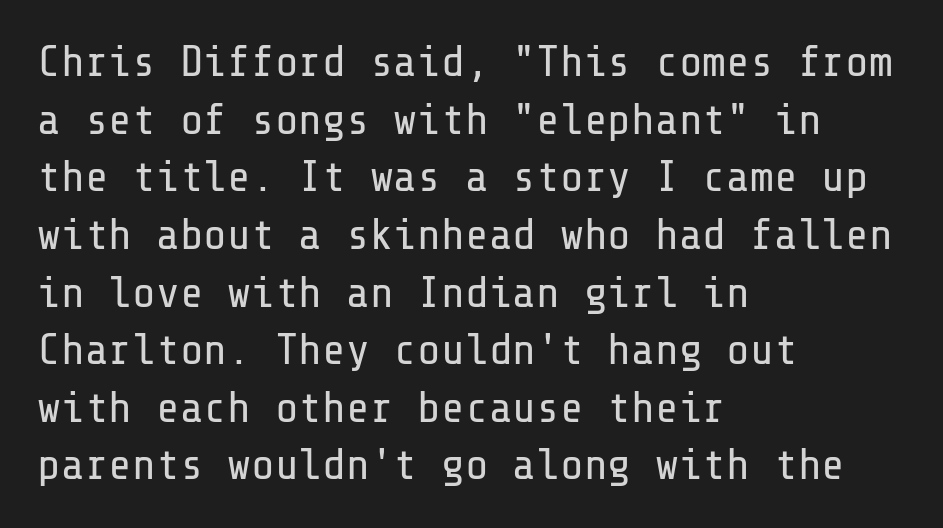
{"serif": "no", "italic": "no", "bold": "no", "weight": "regular", "width": "normal", "stroke_contrast": "low", "x_height": "medium", "underline": "no", "align": "left", "line_spacing": "normal", "line_spacing_ratio": 1.31, "letter_spacing": "normal", "letter_spacing_em": 0.0, "glyph_px": 44}
